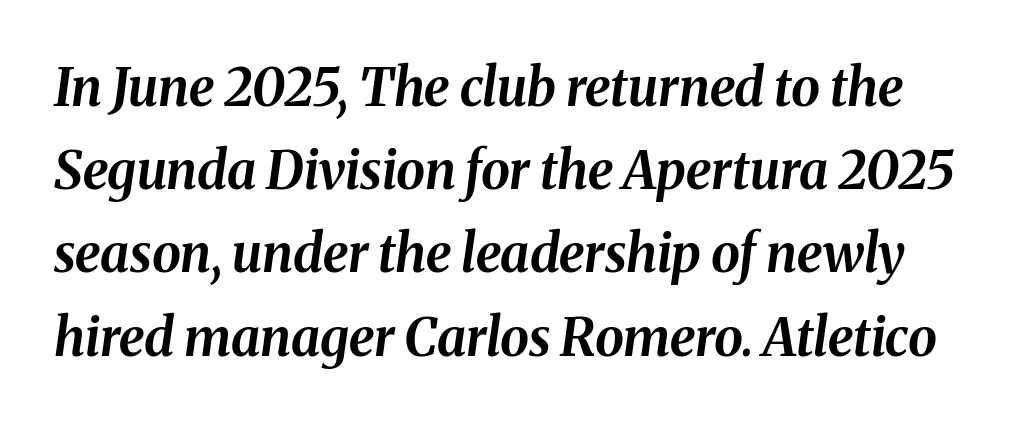
Slanted lettering throughout. The space beneath each line is pristine and unruled. Every letter is thick-stroked: bold, no question. Tracking value appears to be zero — textbook default spacing.
